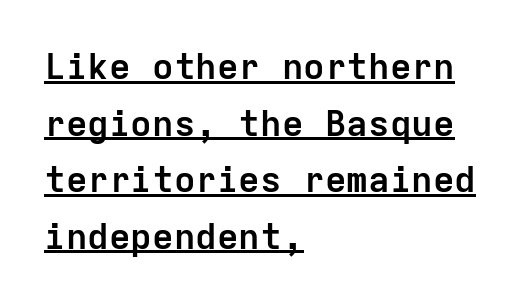
The image shows 36 px semibold sans-serif type, upright, monospaced; set left-aligned, normal line spacing (1.57x), normal letter spacing, underlined; low stroke contrast and a medium x-height.
